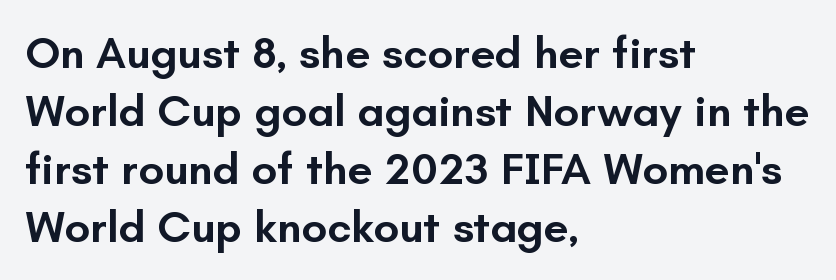
Q: Is the text bold? A: Semi-bold.
Q: Is the text italic (slanted)? A: No, it is upright.
Q: Is the typeface a serif or a sans-serif typeface? A: Sans-serif.
Q: Is the text underlined? A: No.
Q: How is the paragraph aligned? A: Left-aligned.
Q: Is the spacing between letters normal or unusually wide? A: Normal.
Q: Is the spacing between lines tight, normal or loose? A: Normal.
Q: Width (condensed, normal, or wide)? A: Normal.
Q: Stroke contrast? A: Low.
Q: x-height? A: Small.
Q: Monospaced? A: No.
